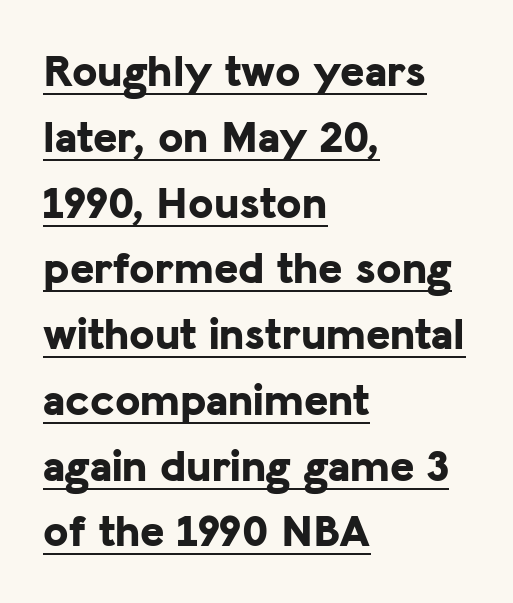
The image shows 46 px bold sans-serif type, upright; set left-aligned, normal line spacing (1.43x), normal letter spacing, underlined; low stroke contrast and a medium x-height.
